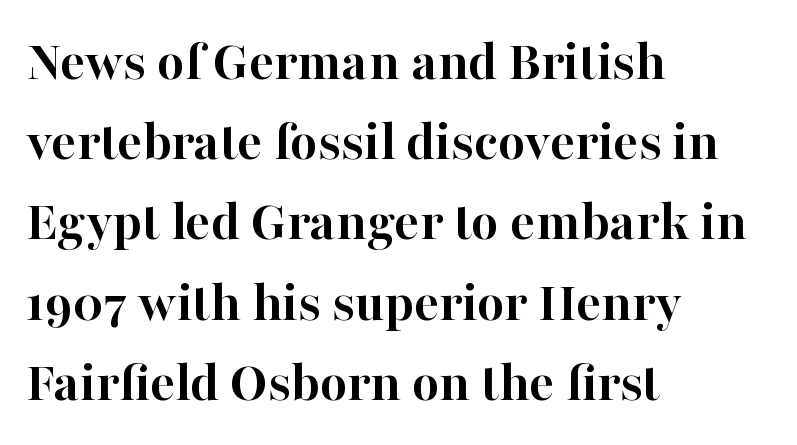
The image shows 59 px semibold serif type, upright; set left-aligned, normal line spacing (1.36x), normal letter spacing, not underlined; high stroke contrast and a medium x-height.
